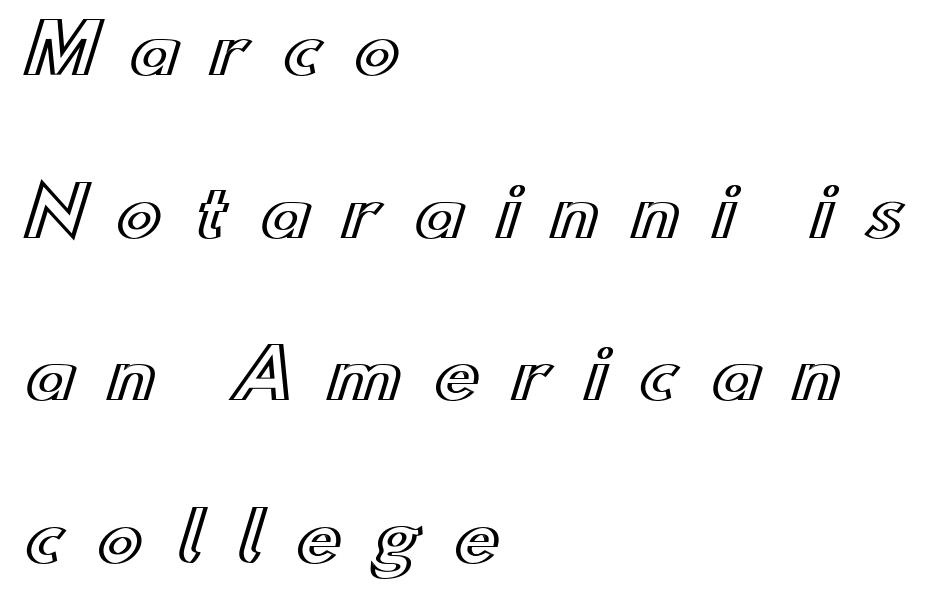
The image shows 68 px wide type; set left-aligned, loose line spacing (2.39x), unusually wide letter spacing (+0.48 em), not underlined; a small x-height.
